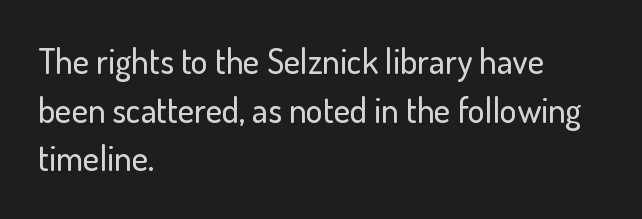
{"serif": "no", "italic": "no", "width": "normal", "stroke_contrast": "low", "x_height": "small", "monospaced": "no", "underline": "no", "align": "left", "line_spacing": "normal", "line_spacing_ratio": 1.39, "letter_spacing": "normal", "letter_spacing_em": 0.0, "glyph_px": 35}
